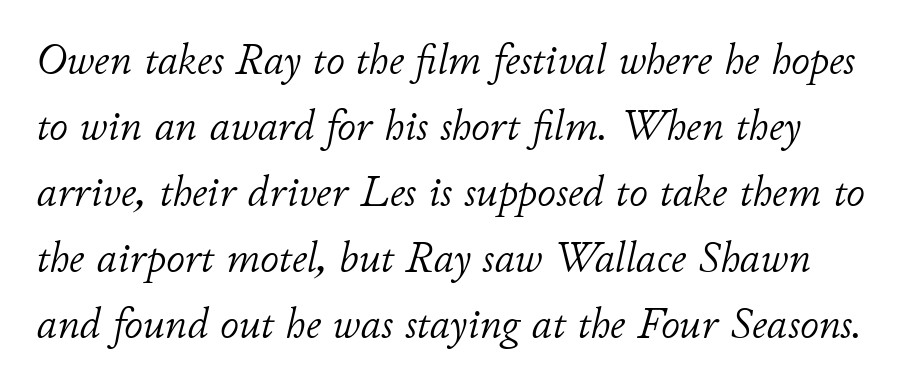
{"italic": "yes", "lean": "right", "slant_degrees": 11, "bold": "no", "weight": "light", "width": "normal", "stroke_contrast": "low", "x_height": "small", "monospaced": "no", "underline": "no", "line_spacing": "normal", "line_spacing_ratio": 1.57, "letter_spacing": "normal", "letter_spacing_em": 0.0, "glyph_px": 42}
